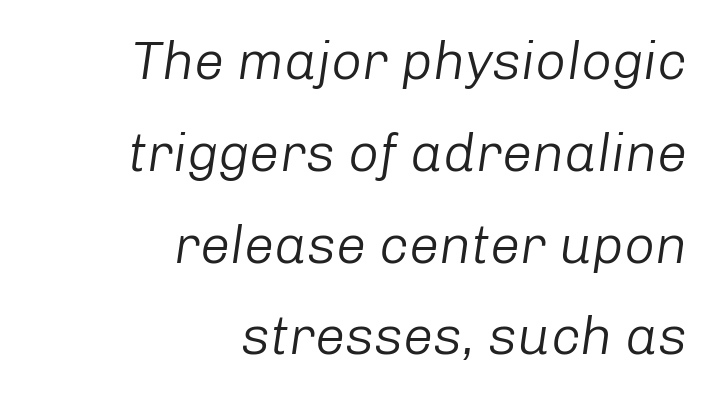
Q: Is the text bold? A: No.
Q: Is the text italic (slanted)? A: Yes, it leans right by about 8 degrees.
Q: Is the text underlined? A: No.
Q: How is the paragraph aligned? A: Right-aligned.
Q: Is the spacing between letters normal or unusually wide? A: Normal.
Q: Is the spacing between lines tight, normal or loose? A: Normal.
Q: Width (condensed, normal, or wide)? A: Normal.
Q: Stroke contrast? A: Low.
Q: x-height? A: Medium.
Q: Monospaced? A: No.
